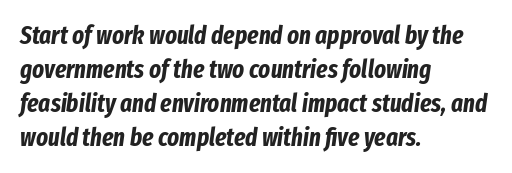
Any mark beneath the type? The region is blank. Evenly set lines give the paragraph a standard silhouette. You could call the tracking neutral — neither tight nor loose. How heavy is the stroke? Heavy — this is a bold.
